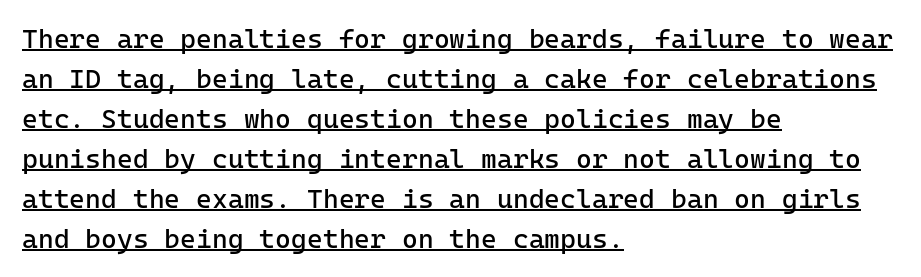
Q: Is the text bold? A: No.
Q: Is the text italic (slanted)? A: No, it is upright.
Q: Is the text underlined? A: Yes.
Q: How is the paragraph aligned? A: Left-aligned.
Q: Is the spacing between letters normal or unusually wide? A: Normal.
Q: Is the spacing between lines tight, normal or loose? A: Normal.
